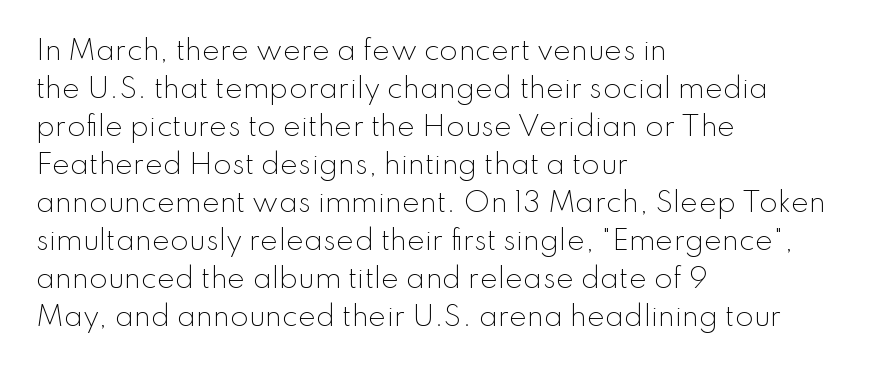
Q: Is the text bold? A: No.
Q: Is the text italic (slanted)? A: No, it is upright.
Q: Is the text underlined? A: No.
Q: How is the paragraph aligned? A: Left-aligned.
Q: Is the spacing between letters normal or unusually wide? A: Normal.
Q: Is the spacing between lines tight, normal or loose? A: Normal.
